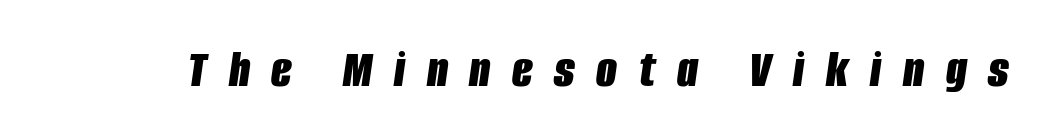
{"italic": "yes", "lean": "right", "slant_degrees": 8, "bold": "yes", "weight": "bold", "width": "condensed", "stroke_contrast": "low", "x_height": "large", "monospaced": "no", "underline": "no", "letter_spacing": "wide", "letter_spacing_em": 0.4, "glyph_px": 54}
